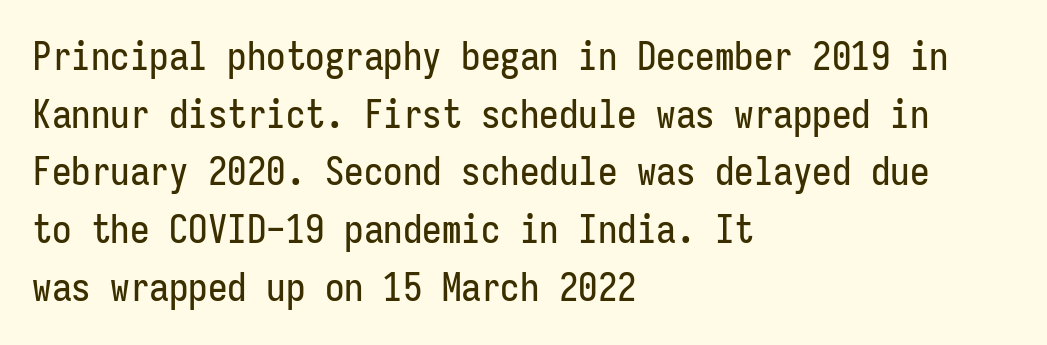
Q: Is the text italic (slanted)? A: No, it is upright.
Q: Is the typeface a serif or a sans-serif typeface? A: Sans-serif.
Q: Is the text underlined? A: No.
Q: How is the paragraph aligned? A: Left-aligned.
Q: Is the spacing between letters normal or unusually wide? A: Normal.
Q: Is the spacing between lines tight, normal or loose? A: Normal.
Q: Width (condensed, normal, or wide)? A: Condensed.
Q: Stroke contrast? A: Low.
Q: x-height? A: Medium.
Q: Monospaced? A: Yes.
